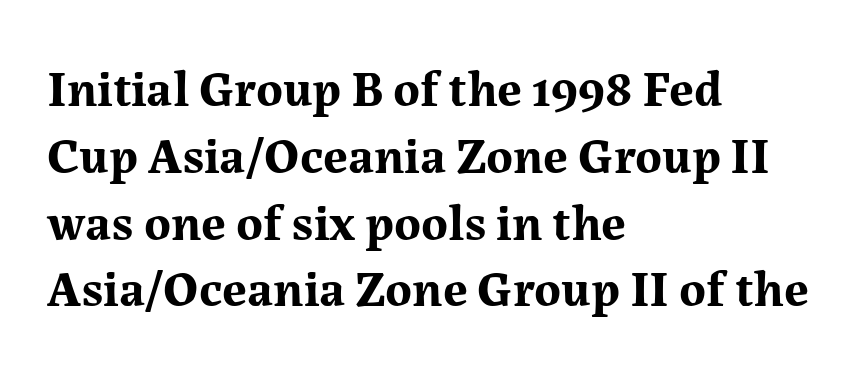
The font family rendered here belongs to the serif group. The foot of each line stays bare and open. Nobody touched the tracking dial on this one. Line spacing here is normal.
